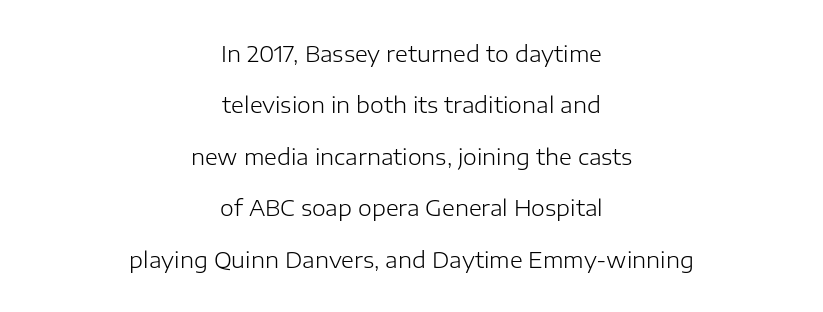
The image shows 22 px text type, upright; set centered, loose line spacing (2.34x), normal letter spacing, not underlined.
